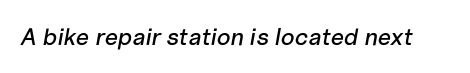
The image shows 24 px text type, italic (leaning right); set normal letter spacing, not underlined.
